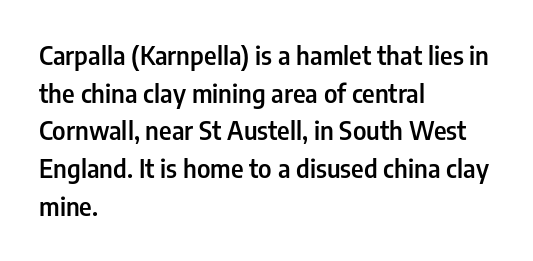
Q: Is the text bold? A: Semi-bold.
Q: Is the text italic (slanted)? A: No, it is upright.
Q: Is the text underlined? A: No.
Q: How is the paragraph aligned? A: Left-aligned.
Q: Is the spacing between letters normal or unusually wide? A: Normal.
Q: Is the spacing between lines tight, normal or loose? A: Normal.
